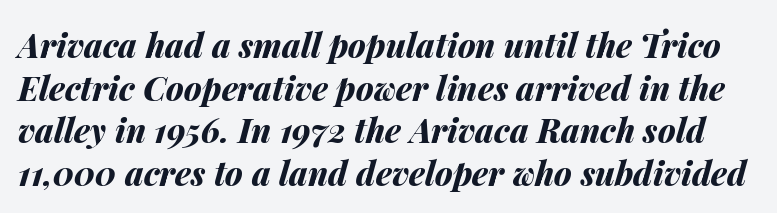
The specimen reads as italic at a glance. Does the leading feel generous? No, just average. Nothing unusual about the tracking: characters are spaced as the font intends. Looks like regular typesetting: each glyph gets only the width it needs. The typesetting leans heavy: a genuine bold.
